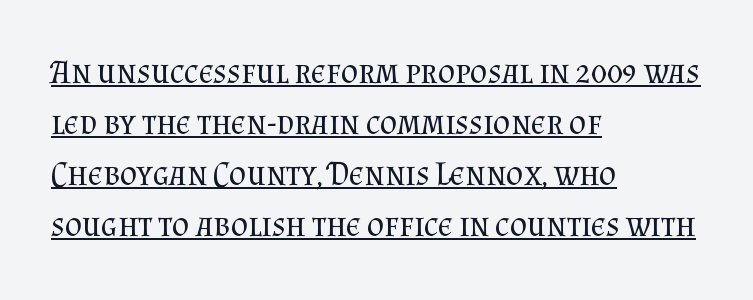
Bold? No — there's no thickening of the strokes. Each word holds together tightly as a unit, with standard inter-letter gaps. A typographer would call this underscored text. The passage shown is typeset with a serif family. One-word summary of the alignment: left. Vertical strokes here are truly vertical.
